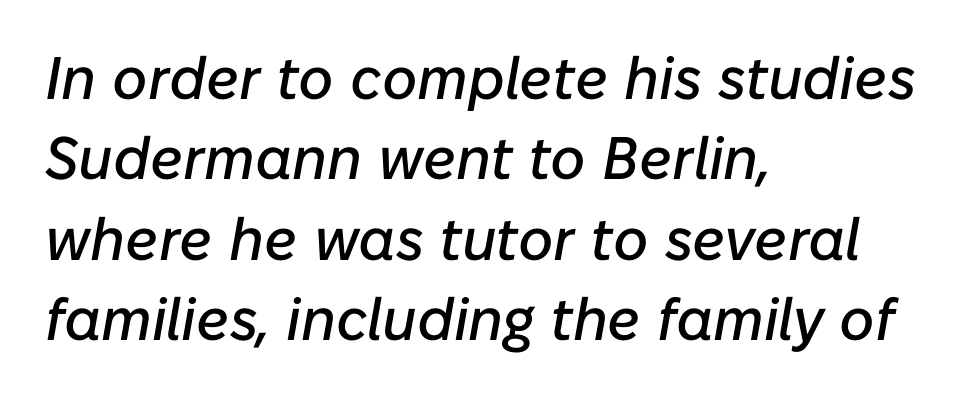
Short note: letters normally spaced. Does the copy run flush right? No — it runs flush left. Do the characters align in a grid? No, the font is proportional. The vertical gap from one line to the next is medium. The specimen omits any rule beneath the text block's lines. Quick note: italic.
